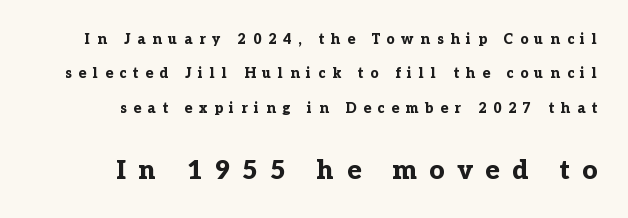
Q: Is the text bold? A: Yes.
Q: Is the text italic (slanted)? A: No, it is upright.
Q: Is the text underlined? A: No.
Q: How is the paragraph aligned? A: Right-aligned.
Q: Is the spacing between letters normal or unusually wide? A: Unusually wide.
Q: Is the spacing between lines tight, normal or loose? A: Loose.
Q: Which block of text is set in a larger size, the first (top) or the second (bottom)? A: The second (bottom) one.
